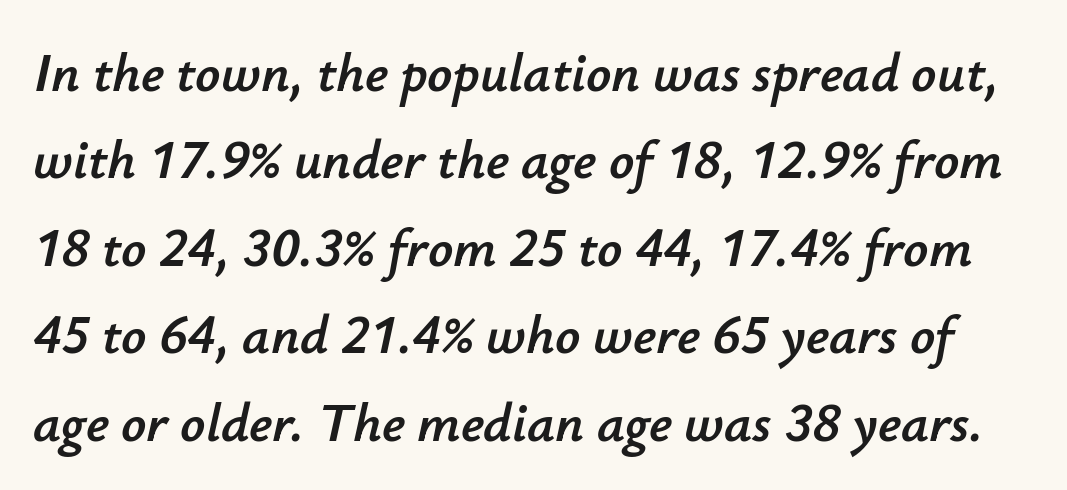
The image shows 55 px text type, italic (leaning right); set normal line spacing (1.59x), normal letter spacing, not underlined; low stroke contrast and a small x-height.
